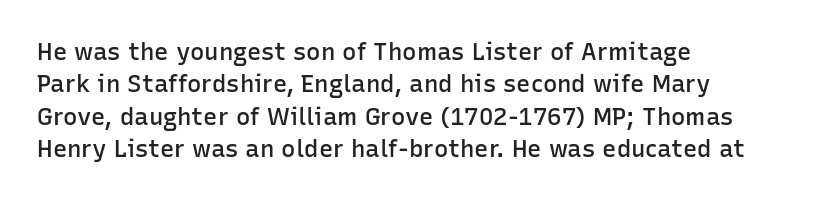
{"italic": "no", "bold": "semi", "underline": "no", "align": "left", "line_spacing": "normal", "line_spacing_ratio": 1.35, "letter_spacing": "normal", "letter_spacing_em": 0.0, "glyph_px": 24}
